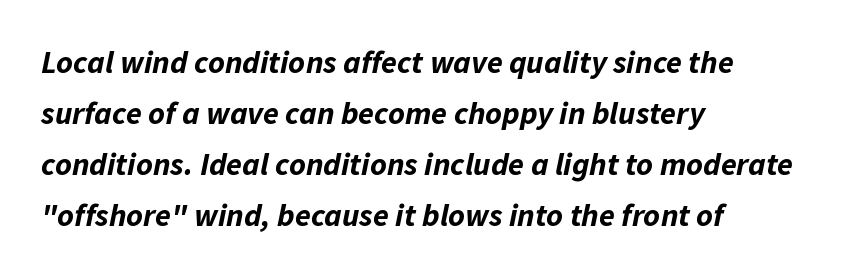
Heavy-handed strokes throughout: this text is bold. Does extra space separate the letters? No, they use regular spacing. Line starts are locked; line ends wander. Successive baselines arrive at the customary interval. Just letters on the line, the space beneath them empty.
